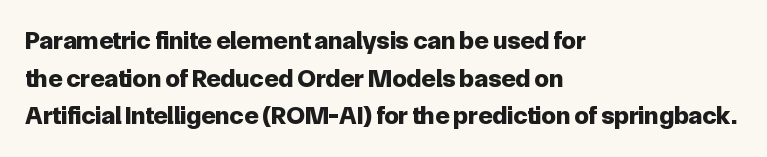
Q: Is the text bold? A: Yes.
Q: Is the text italic (slanted)? A: No, it is upright.
Q: Is the text underlined? A: No.
Q: How is the paragraph aligned? A: Left-aligned.
Q: Is the spacing between letters normal or unusually wide? A: Normal.
Q: Is the spacing between lines tight, normal or loose? A: Normal.
